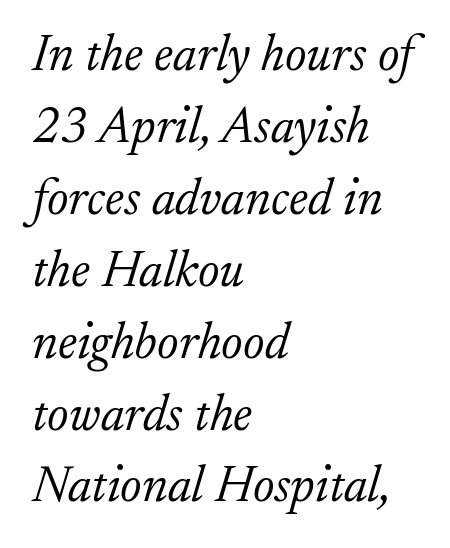
{"serif": "yes", "italic": "yes", "lean": "right", "slant_degrees": 17, "bold": "no", "weight": "light", "width": "normal", "stroke_contrast": "low", "x_height": "small", "monospaced": "no", "underline": "no", "align": "left", "line_spacing": "normal", "line_spacing_ratio": 1.41, "letter_spacing": "normal", "letter_spacing_em": 0.0, "glyph_px": 51}
